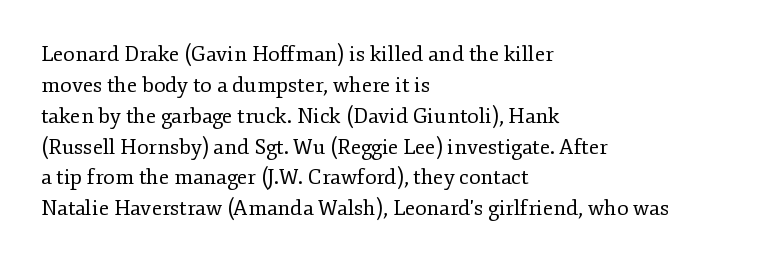
If you drew a line through each stem, it would be perfectly vertical. Leftover space on each line is placed entirely after the last word. The vertical gap from one line to the next is medium. The specimen omits any rule beneath the text block's lines.
